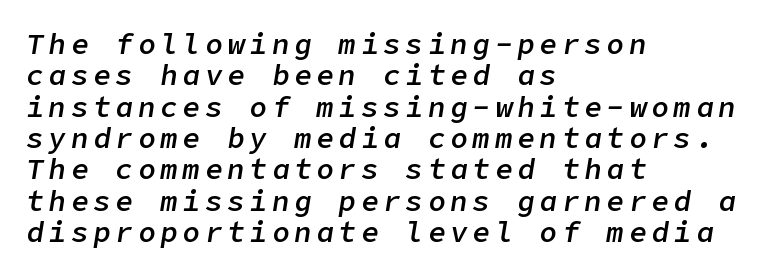
Italic: yes, the glyphs are oblique. The paragraph has a hard left edge and a soft right edge. The foot of each line stays bare and open. Bold? Not quite — semibold, heavier than regular but stopping short. The vertical gap from one line to the next is small.
